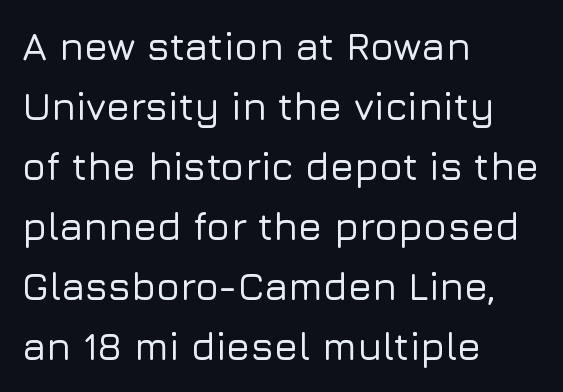
{"serif": "no", "italic": "no", "width": "normal", "stroke_contrast": "low", "x_height": "medium", "monospaced": "no", "underline": "no", "align": "left", "line_spacing": "normal", "line_spacing_ratio": 1.54, "letter_spacing": "normal", "letter_spacing_em": 0.0, "glyph_px": 39}
